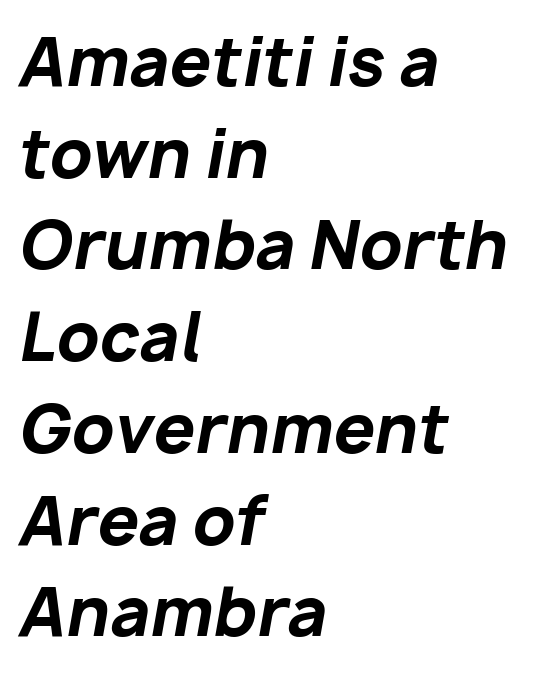
The image shows 66 px bold type, italic (leaning right); set left-aligned, normal line spacing (1.39x), normal letter spacing, not underlined; low stroke contrast and a medium x-height.
